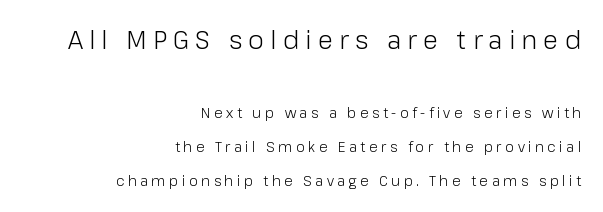
Q: Is the text bold? A: No.
Q: Is the text italic (slanted)? A: No, it is upright.
Q: Is the text underlined? A: No.
Q: How is the paragraph aligned? A: Right-aligned.
Q: Is the spacing between letters normal or unusually wide? A: Unusually wide.
Q: Is the spacing between lines tight, normal or loose? A: Loose.
Q: Which block of text is set in a larger size, the first (top) or the second (bottom)? A: The first (top) one.
